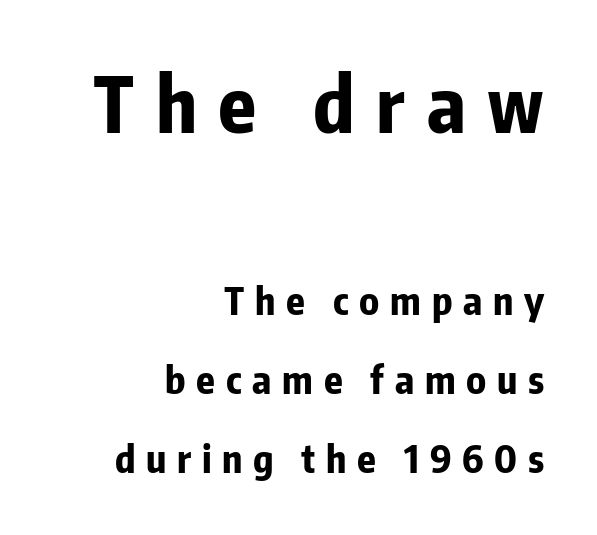
Q: Is the text bold? A: Yes.
Q: Is the text italic (slanted)? A: No, it is upright.
Q: Is the typeface a serif or a sans-serif typeface? A: Sans-serif.
Q: Is the text underlined? A: No.
Q: How is the paragraph aligned? A: Right-aligned.
Q: Is the spacing between letters normal or unusually wide? A: Unusually wide.
Q: Is the spacing between lines tight, normal or loose? A: Loose.
Q: Which block of text is set in a larger size, the first (top) or the second (bottom)? A: The first (top) one.
Q: Width (condensed, normal, or wide)? A: Condensed.
Q: Stroke contrast? A: Low.
Q: x-height? A: Medium.
Q: Monospaced? A: No.
